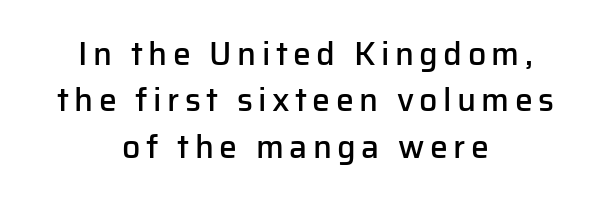
Check where the strokes stop: nothing finishes them off — pure sans. Only glyphs here, with clear space below each row. What's the leading like? Ordinary, nothing unusual. These lines were composed using upright roman letters. Think of a printed novel: that variable character pitch is what you see here. What weight is shown? A semibold, between regular and bold.
